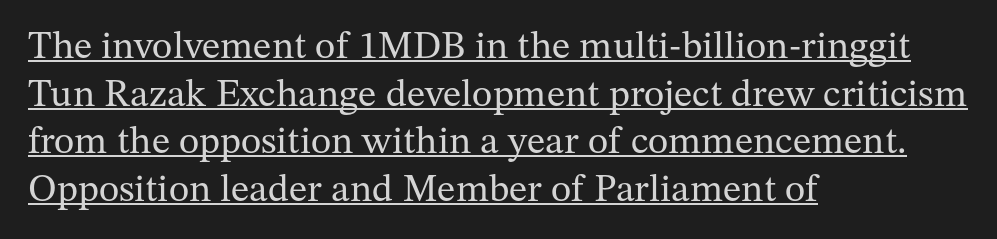
Q: Is the text bold? A: No.
Q: Is the text italic (slanted)? A: No, it is upright.
Q: Is the typeface a serif or a sans-serif typeface? A: Serif.
Q: Is the text underlined? A: Yes.
Q: How is the paragraph aligned? A: Left-aligned.
Q: Is the spacing between letters normal or unusually wide? A: Normal.
Q: Width (condensed, normal, or wide)? A: Normal.
Q: Stroke contrast? A: Medium.
Q: x-height? A: Medium.
Q: Monospaced? A: No.
